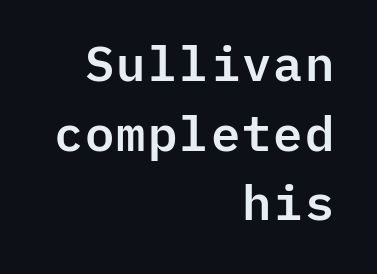
Q: Is the text italic (slanted)? A: No, it is upright.
Q: Is the typeface a serif or a sans-serif typeface? A: Sans-serif.
Q: Is the text underlined? A: No.
Q: How is the paragraph aligned? A: Right-aligned.
Q: Is the spacing between letters normal or unusually wide? A: Normal.
Q: Is the spacing between lines tight, normal or loose? A: Normal.
Q: Width (condensed, normal, or wide)? A: Normal.
Q: Stroke contrast? A: Low.
Q: x-height? A: Medium.
Q: Monospaced? A: Yes.
